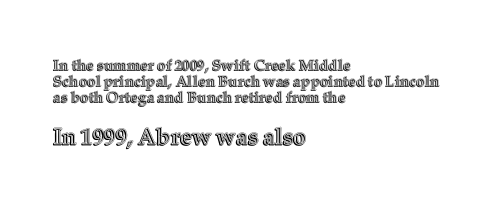
The image shows 23 px text type, upright; set left-aligned, tight line spacing (1.06x), normal letter spacing, not underlined; the second (bottom) block is 1.53x larger.
